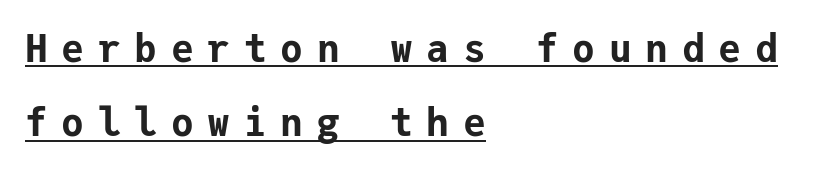
The image shows 38 px bold sans-serif type, upright, monospaced; set left-aligned, loose line spacing (1.96x), unusually wide letter spacing (+0.36 em), underlined; low stroke contrast and a medium x-height.
